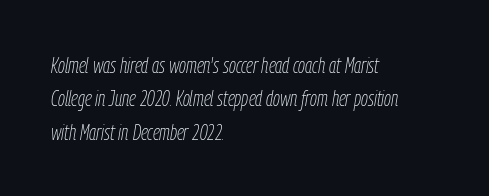
Q: Is the text bold? A: No.
Q: Is the text italic (slanted)? A: Yes, it leans right by about 9 degrees.
Q: Is the text underlined? A: No.
Q: How is the paragraph aligned? A: Left-aligned.
Q: Is the spacing between letters normal or unusually wide? A: Normal.
Q: Is the spacing between lines tight, normal or loose? A: Normal.
